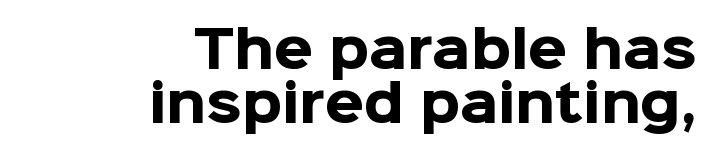
The image shows 50 px heavy sans-serif type, upright; set right-aligned, tight line spacing (1.08x), normal letter spacing, not underlined; low stroke contrast and a medium x-height.
